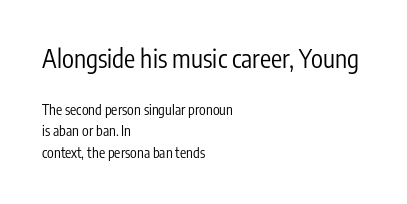
Nope, not italic — everything's standing straight. The lines in this sample share a left origin and differ only in where they stop. This block has exactly the height ordinary leading produces. Honestly, there is no underline to notice here at all. You could call the tracking neutral — neither tight nor loose. Nothing heavy about these letters — not bold at all.
